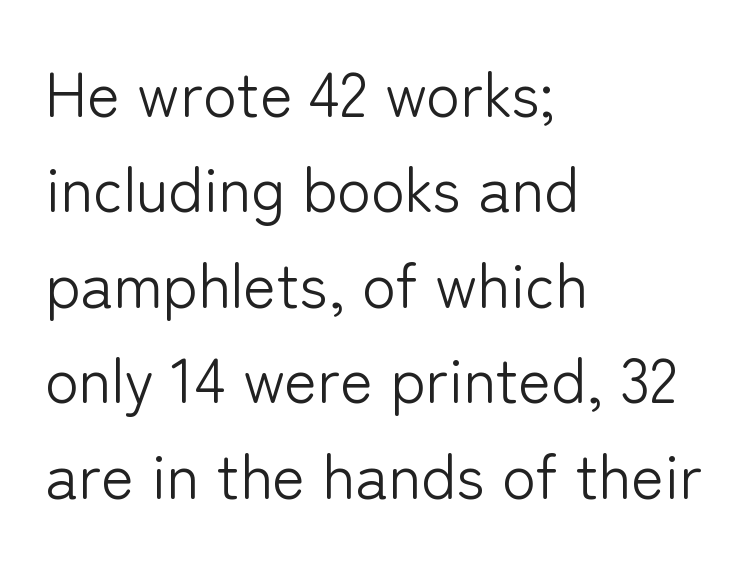
The image shows 62 px light sans-serif type, upright; set left-aligned, normal line spacing (1.54x), normal letter spacing, not underlined; low stroke contrast and a medium x-height.
